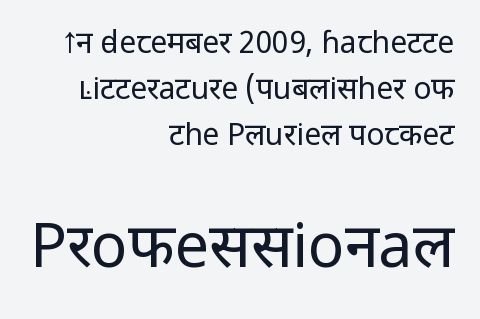
Q: Is the text bold? A: No.
Q: Is the text italic (slanted)? A: No, it is upright.
Q: Is the typeface a serif or a sans-serif typeface? A: Sans-serif.
Q: Is the text underlined? A: No.
Q: How is the paragraph aligned? A: Right-aligned.
Q: Is the spacing between letters normal or unusually wide? A: Normal.
Q: Is the spacing between lines tight, normal or loose? A: Normal.
Q: Which block of text is set in a larger size, the first (top) or the second (bottom)? A: The second (bottom) one.
Q: Width (condensed, normal, or wide)? A: Normal.
Q: Stroke contrast? A: Low.
Q: x-height? A: Medium.
Q: Monospaced? A: No.
